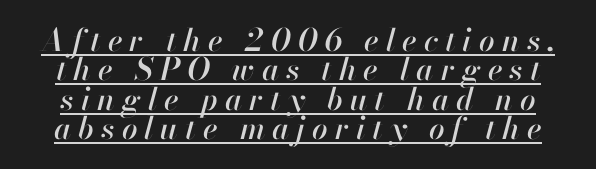
Q: Is the text italic (slanted)? A: Yes, it leans right by about 13 degrees.
Q: Is the text underlined? A: Yes.
Q: Is the spacing between letters normal or unusually wide? A: Unusually wide.
Q: Is the spacing between lines tight, normal or loose? A: Tight.
Q: Width (condensed, normal, or wide)? A: Normal.
Q: Stroke contrast? A: High.
Q: x-height? A: Small.
Q: Monospaced? A: No.
